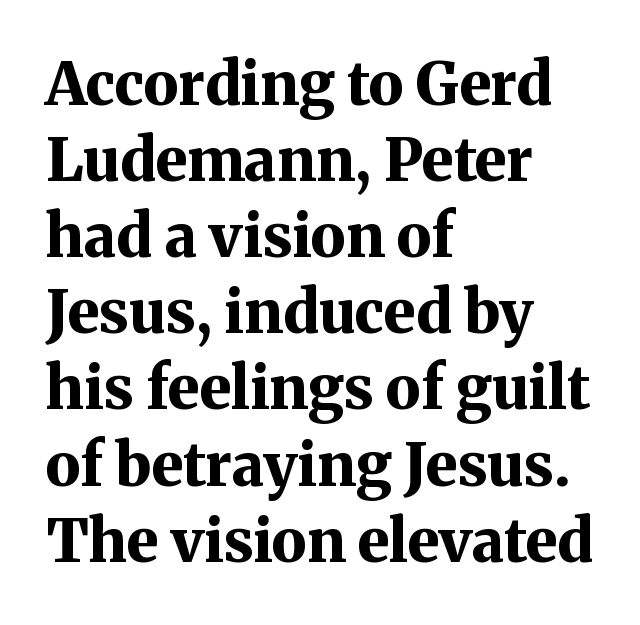
The ragged edge is on the right, which tells us the setting is flush left. A bare baseline throughout the passage. The text was rendered using a seriffed face with decorative stroke endings. Glyph-to-glyph distance matches everyday printed text. Summary of weight: heavy, a full bold. Unlike italic type, these characters show no tilt at all.
